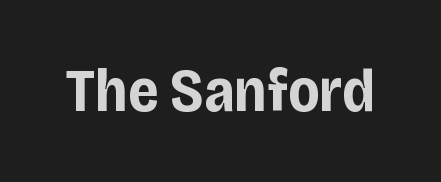
Q: Is the text bold? A: Yes.
Q: Is the text italic (slanted)? A: No, it is upright.
Q: Is the typeface a serif or a sans-serif typeface? A: Sans-serif.
Q: Is the text underlined? A: No.
Q: Is the spacing between letters normal or unusually wide? A: Normal.
Q: Width (condensed, normal, or wide)? A: Condensed.
Q: Stroke contrast? A: Low.
Q: x-height? A: Large.
Q: Monospaced? A: No.
